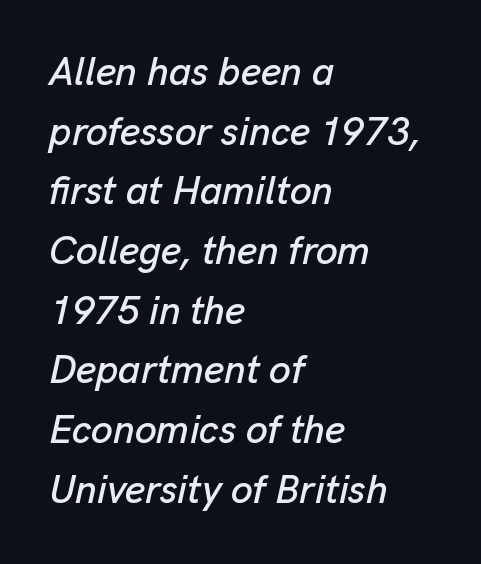
You could not count columns in this text — the font is proportionally spaced. The letters sit at their default tracking, neither squeezed nor spread. Rows of type keep a routine distance in the vertical direction. Every row of glyphs begins at an identical x-position on the left.
